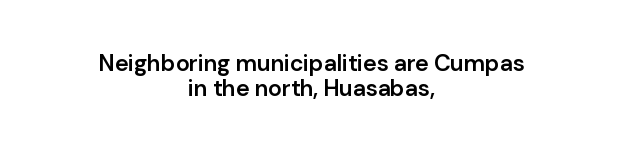
{"italic": "no", "bold": "semi", "underline": "no", "align": "center", "line_spacing": "tight", "line_spacing_ratio": 1.09, "letter_spacing": "normal", "letter_spacing_em": 0.0, "glyph_px": 23}
